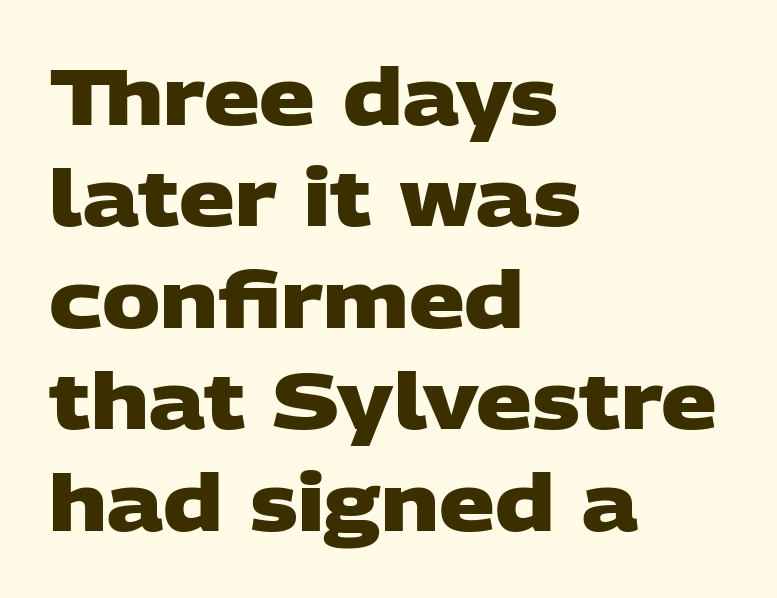
The image shows 78 px heavy, wide sans-serif type; set left-aligned, normal line spacing (1.3x), normal letter spacing, not underlined; low stroke contrast and a large x-height.
